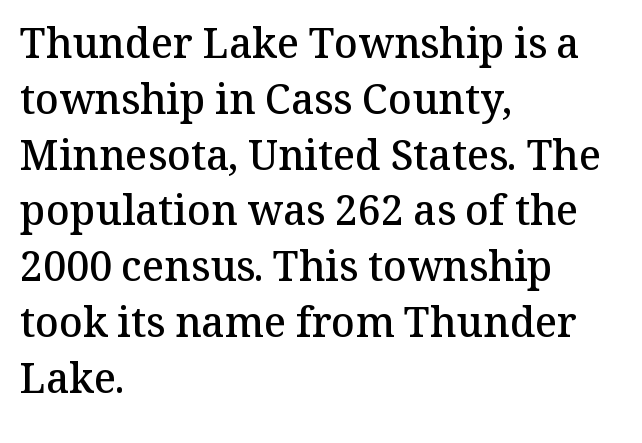
Horizontally, the lines are justified to the leading edge only. Glance below the letters and you will spot only blank space. The letters stand straight up with perfectly vertical stems. Stroke terminals: seriffed. If you measured baseline to baseline, you'd find a middling distance. The face used here is proportionally spaced, like ordinary book or web type.
